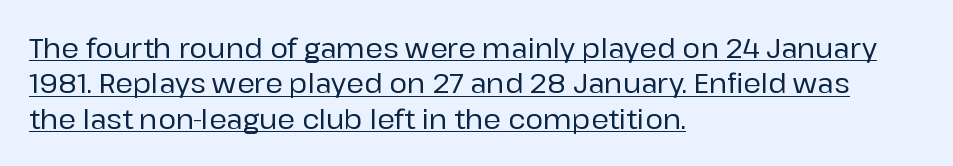
The image shows 27 px text type, upright; set left-aligned, normal line spacing (1.31x), normal letter spacing, underlined.
